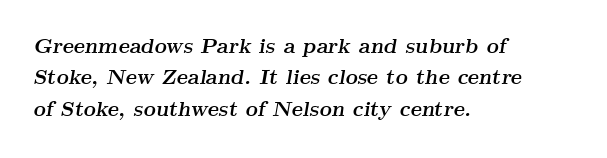
Q: Is the text bold? A: Yes.
Q: Is the text italic (slanted)? A: Yes, it leans right by about 9 degrees.
Q: Is the text underlined? A: No.
Q: How is the paragraph aligned? A: Left-aligned.
Q: Is the spacing between letters normal or unusually wide? A: Normal.
Q: Is the spacing between lines tight, normal or loose? A: Normal.
